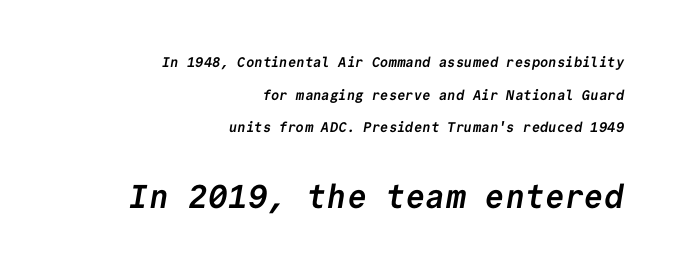
Check under the words: just untouched page. Horizontal bands of white between lines are thick stripes. Typeset ragged left — the right edge is the straight one. Think of a typewriter: that constant character pitch is what you see here.
